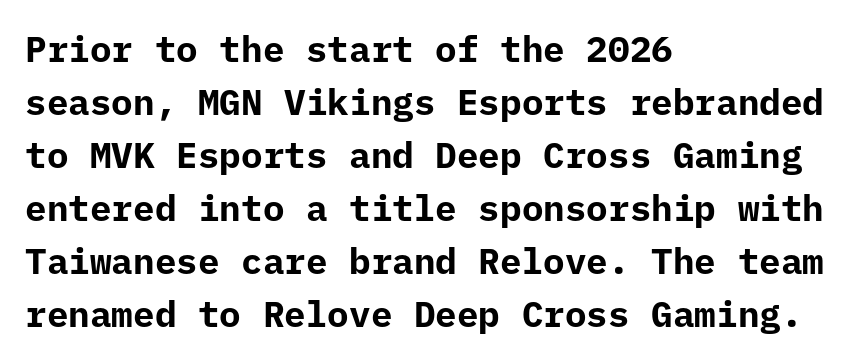
A typesetter would call this monospace, since all characters share one set width. Classification — sans serif. The letterforms sit shoulder to shoulder at normal distance. Baseline-to-baseline distance is the conventional proportion of letter height.
